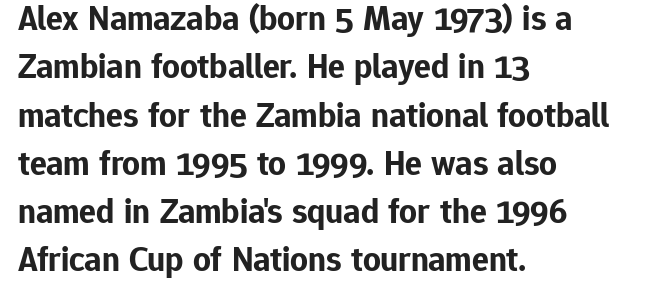
{"serif": "no", "italic": "no", "bold": "yes", "weight": "bold", "width": "normal", "stroke_contrast": "low", "x_height": "medium", "monospaced": "no", "underline": "no", "align": "left", "line_spacing": "normal", "line_spacing_ratio": 1.38, "letter_spacing": "normal", "letter_spacing_em": 0.0, "glyph_px": 35}
